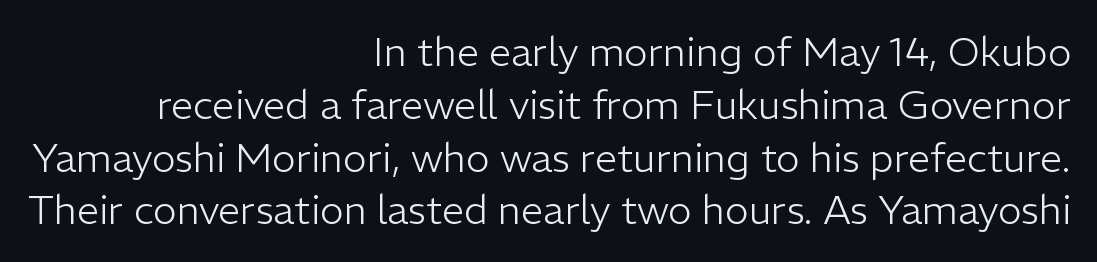
The image shows 40 px light sans-serif type, upright; set right-aligned, normal line spacing (1.32x), normal letter spacing, not underlined; low stroke contrast and a medium x-height.
